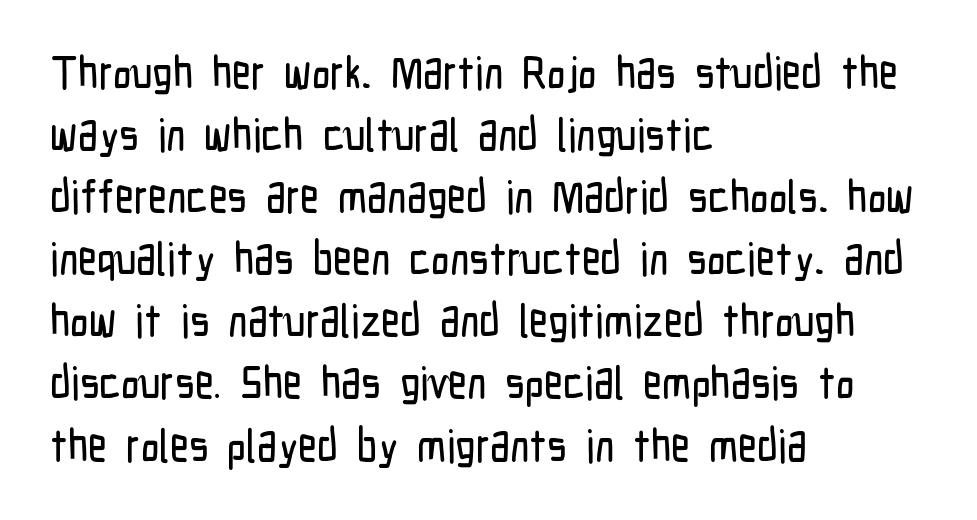
Q: Is the text italic (slanted)? A: No, it is upright.
Q: Is the typeface a serif or a sans-serif typeface? A: Sans-serif.
Q: Is the text underlined? A: No.
Q: How is the paragraph aligned? A: Left-aligned.
Q: Is the spacing between letters normal or unusually wide? A: Normal.
Q: Is the spacing between lines tight, normal or loose? A: Normal.
Q: Width (condensed, normal, or wide)? A: Condensed.
Q: Stroke contrast? A: Low.
Q: x-height? A: Medium.
Q: Monospaced? A: No.
